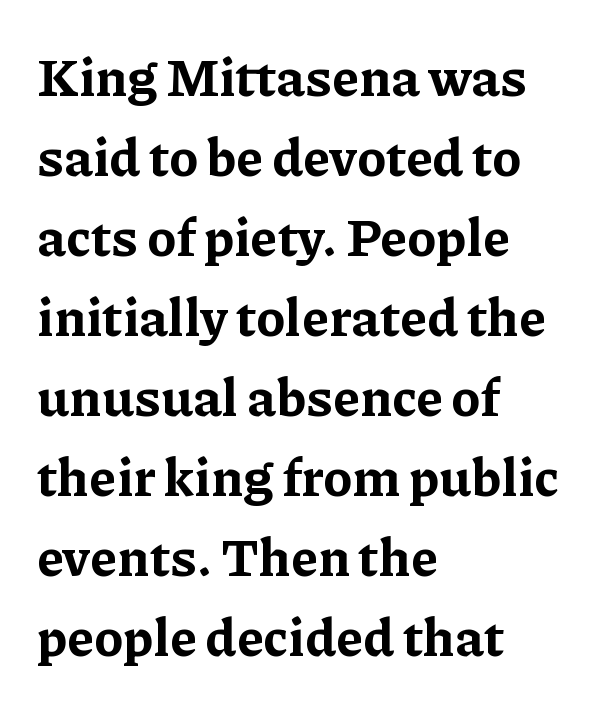
{"serif": "yes", "italic": "no", "bold": "yes", "weight": "bold", "width": "normal", "stroke_contrast": "low", "x_height": "medium", "monospaced": "no", "underline": "no", "align": "left", "line_spacing": "normal", "line_spacing_ratio": 1.51, "letter_spacing": "normal", "letter_spacing_em": 0.0, "glyph_px": 53}
